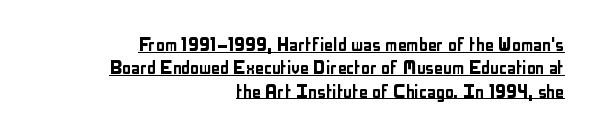
{"italic": "no", "underline": "yes", "align": "right", "line_spacing": "tight", "line_spacing_ratio": 1.06, "letter_spacing": "normal", "letter_spacing_em": 0.0, "glyph_px": 22}
